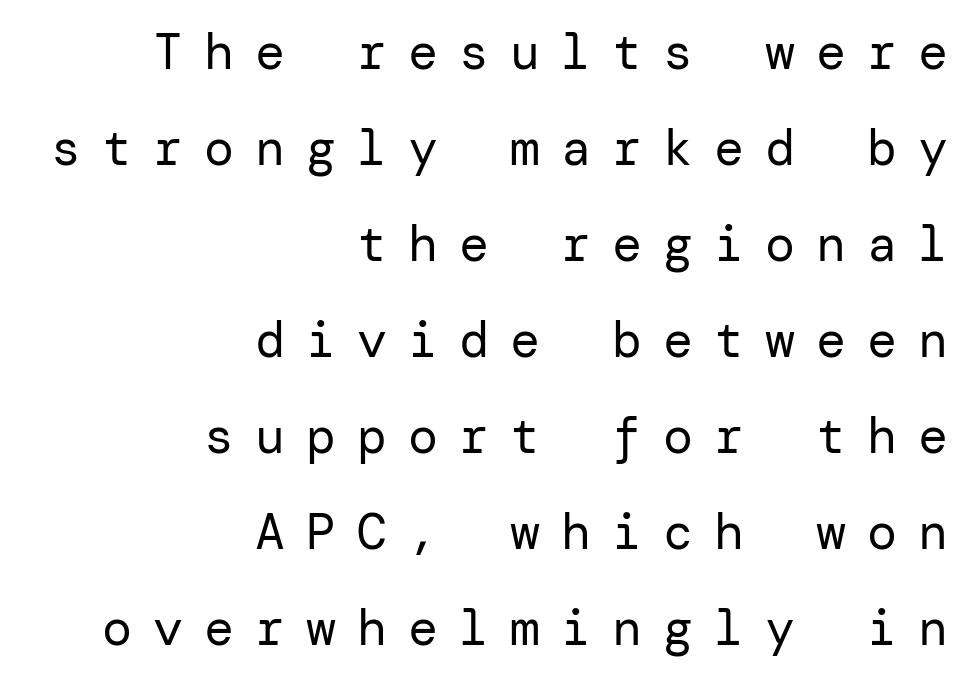
The image shows 50 px regular-weight sans-serif type, upright; set right-aligned, loose line spacing (1.92x), unusually wide letter spacing (+0.42 em), not underlined; low stroke contrast and a medium x-height.
